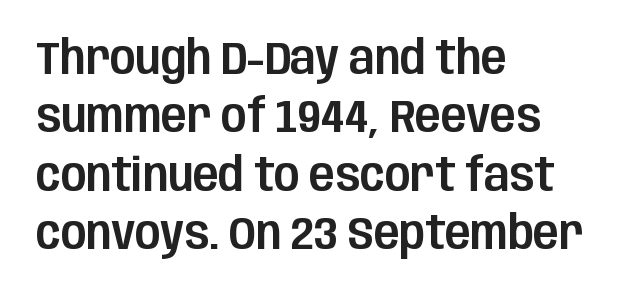
Spacing between characters is what you'd get straight out of the box. Where is the straight margin? On the left. Each letter keeps its own natural width here, so spacing adapts to shape. No word sits above an underline. The text was rendered using a sans face with plain stroke endings.
